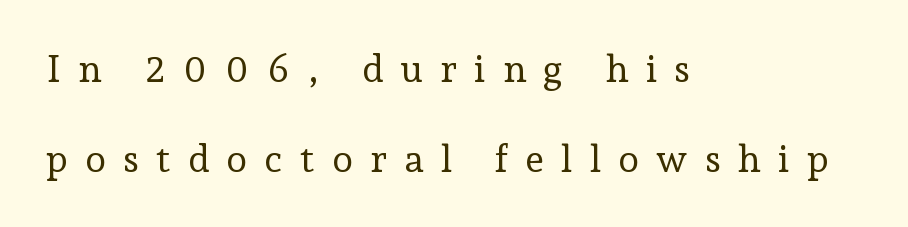
{"serif": "yes", "italic": "no", "bold": "no", "weight": "regular", "width": "normal", "stroke_contrast": "low", "x_height": "medium", "monospaced": "no", "underline": "no", "align": "left", "line_spacing": "loose", "line_spacing_ratio": 2.36, "letter_spacing": "wide", "letter_spacing_em": 0.45, "glyph_px": 38}
